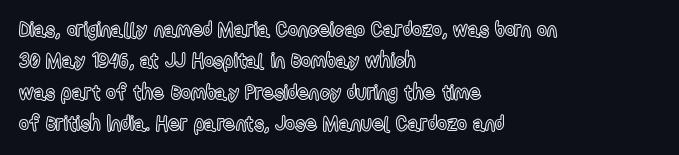
Unmarked baselines from the first word to the last. Every character sits straight up, as roman type does. The lines in this sample share a left origin and differ only in where they stop. Summary of vertical rhythm: regular, with standard interline spacing. Inter-character spacing is left at the font's built-in metrics.
